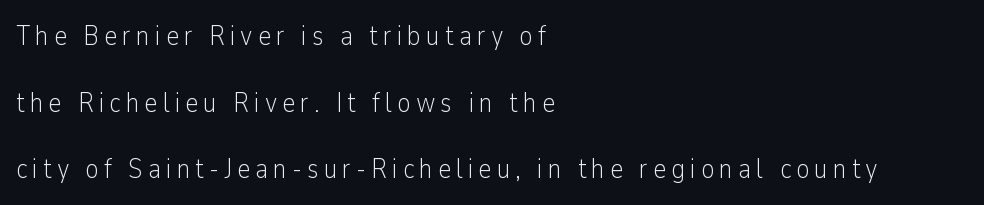
{"serif": "no", "italic": "no", "bold": "no", "weight": "light", "width": "condensed", "stroke_contrast": "low", "x_height": "medium", "monospaced": "no", "underline": "no", "align": "left", "line_spacing": "loose", "line_spacing_ratio": 2.38, "glyph_px": 28}
